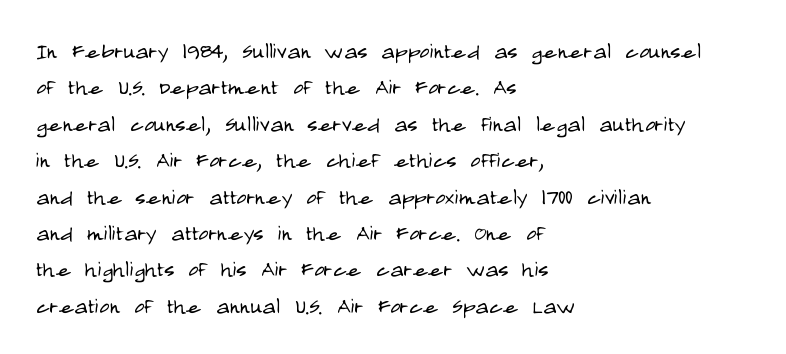
Caption: face not bold, strokes unweighted. Line spacing here is normal. Are there feet on the stems? There aren't — it's a sans. You could call the tracking neutral — neither tight nor loose. The passage shown is typed in a proportional face where columns would drift.
